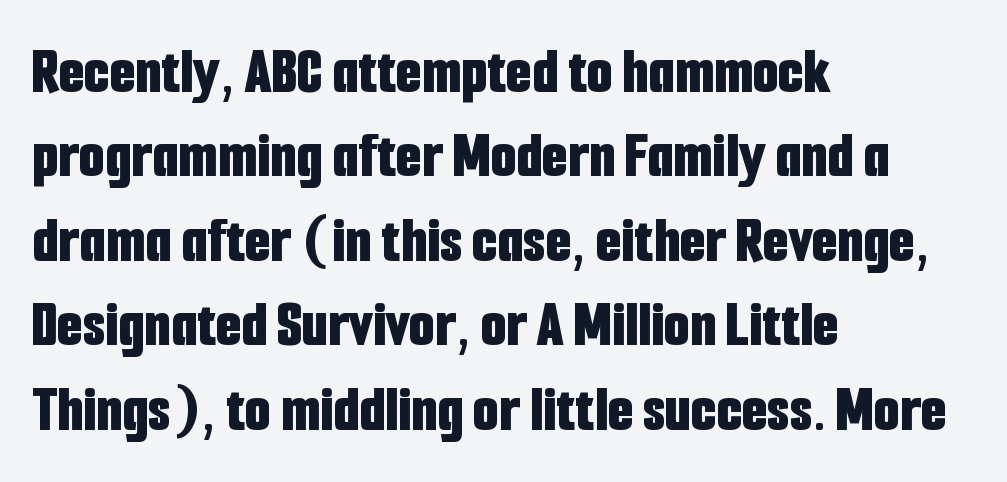
The horizontal fit of the characters is conventional and even. Baseline-to-baseline distance is the conventional proportion of letter height. The ragged edge is on the right, which tells us the setting is flush left. Observe the absence of serifs on each vertical stroke in this sample. Weight check: bold — yes, fully. These lines are rendered in a variable-pitch font.
